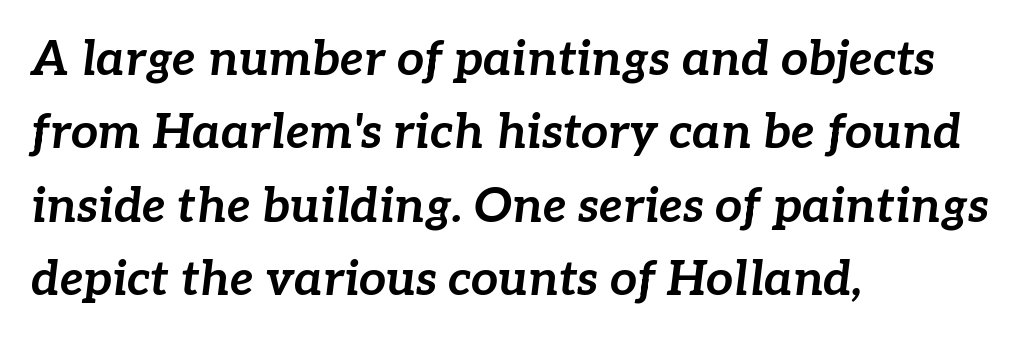
The image shows 48 px bold type, italic (leaning right); set left-aligned, normal line spacing (1.53x), normal letter spacing, not underlined; low stroke contrast and a medium x-height.
